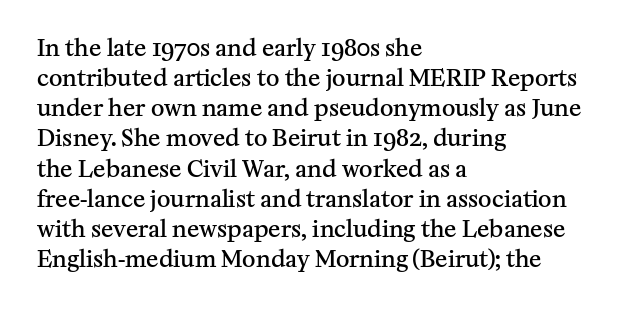
The image shows 23 px text type, upright; set left-aligned, normal line spacing (1.31x), normal letter spacing, not underlined.
